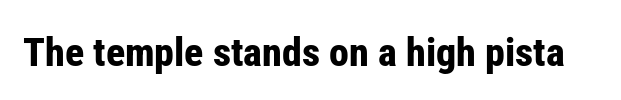
The image shows 40 px bold, condensed sans-serif type, upright; set normal letter spacing, not underlined; low stroke contrast and a medium x-height.
